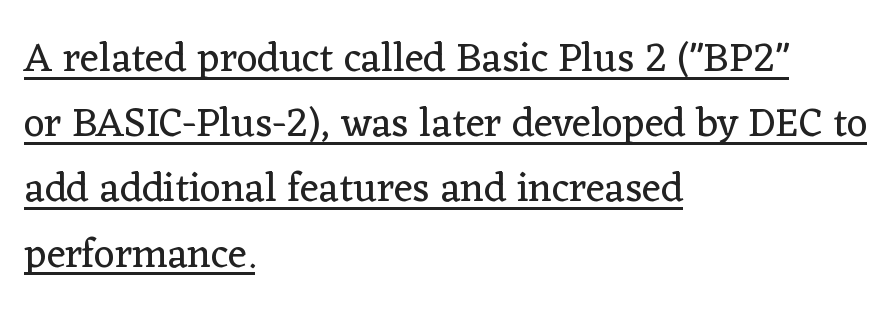
The vertical gap from one line to the next is medium. A typesetter would mark this as roman, not italic. A student would call this left alignment; a typographer would say flush left, rag right. Does a line run under the words? Yes, clearly. The passage shown is typed in a proportional face where columns would drift.
